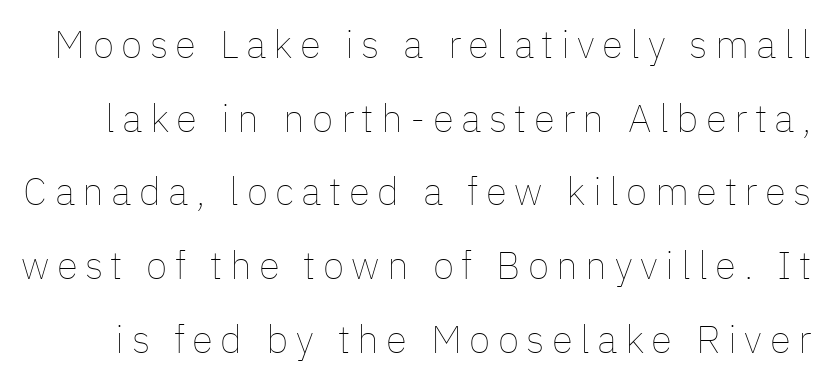
{"italic": "no", "bold": "no", "weight": "thin", "width": "normal", "stroke_contrast": "low", "x_height": "medium", "monospaced": "no", "underline": "no", "line_spacing_ratio": 1.89, "glyph_px": 39}
